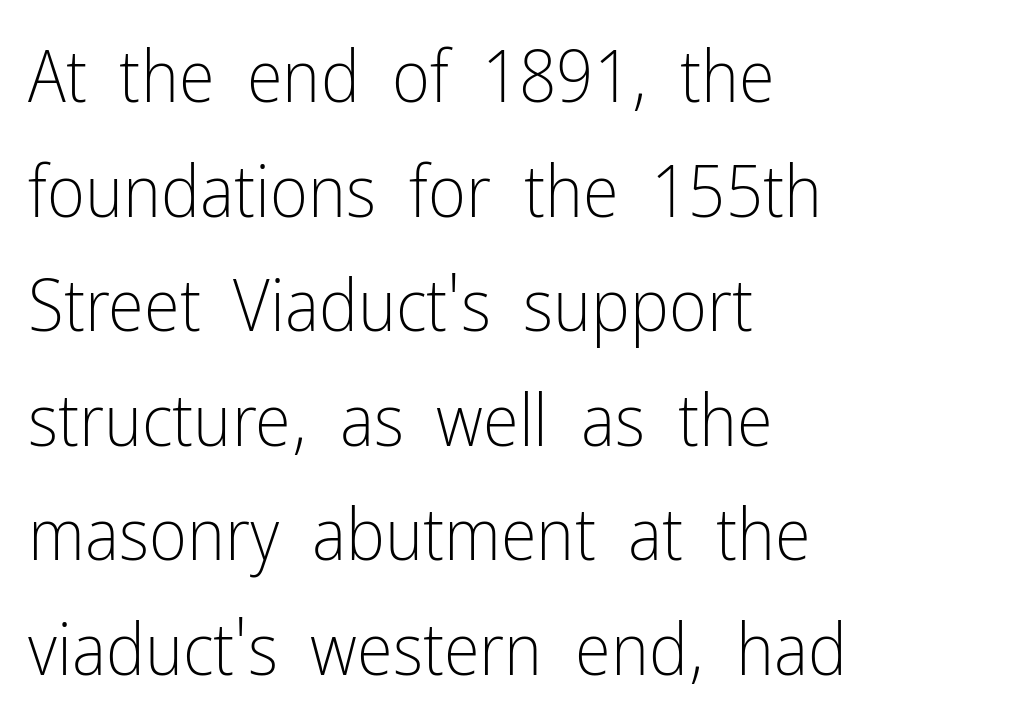
Words float on clear page, feet unadorned. You could call the tracking neutral — neither tight nor loose. Line beginnings align vertically; line endings do not. Quick note: not italic, upright. Summary of weight: not heavy and not bold. Leading: standard.
